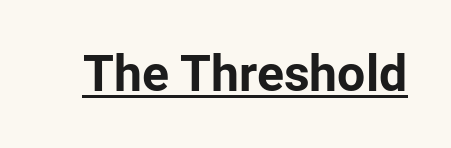
The lettering stays uniformly vertical, giving the passage a roman look. The face used here is proportionally spaced, like ordinary book or web type. A rule runs beneath these lines of type. The rendering keeps characters at their native spacing. Typographic density is high because the face is bold. In terms of letterform style, serifs are entirely absent.
